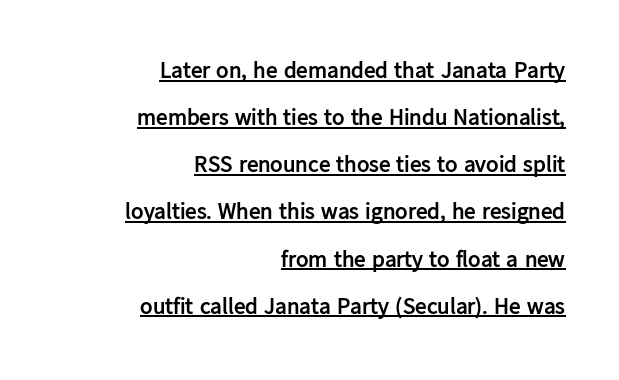
Q: Is the text bold? A: Yes.
Q: Is the text italic (slanted)? A: No, it is upright.
Q: Is the text underlined? A: Yes.
Q: How is the paragraph aligned? A: Right-aligned.
Q: Is the spacing between letters normal or unusually wide? A: Normal.
Q: Is the spacing between lines tight, normal or loose? A: Loose.
